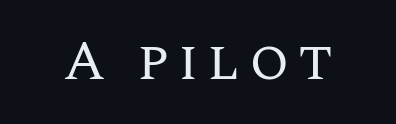
{"italic": "no", "bold": "no", "weight": "regular", "width": "normal", "stroke_contrast": "medium", "x_height": "large", "monospaced": "no", "underline": "no", "glyph_px": 57}
